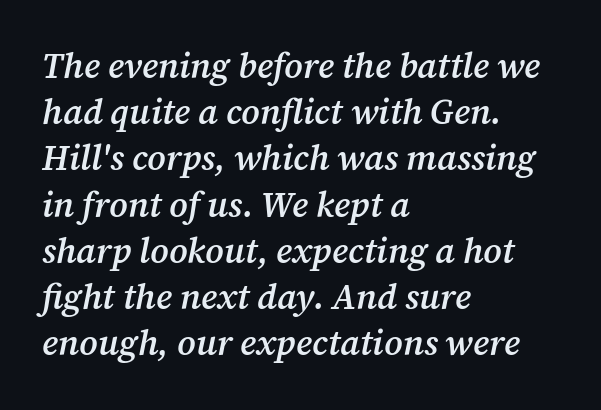
Slanted lettering throughout. Look at the tracking — it's just the regular setting, nothing added. The leading is moderate, giving the passage an even texture. Note the varied advance widths — an 'i' is clearly narrower than an 'm'. Typographically, this falls in the serif category.
